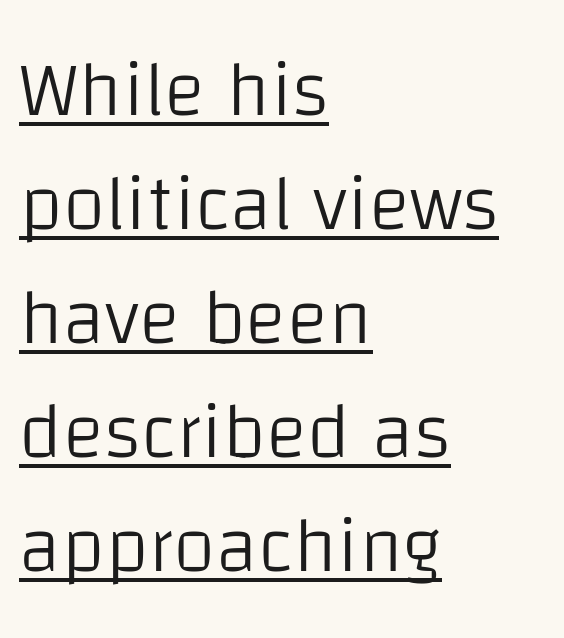
{"serif": "no", "italic": "no", "bold": "no", "weight": "light", "width": "normal", "stroke_contrast": "low", "x_height": "large", "monospaced": "no", "underline": "yes", "align": "left", "line_spacing": "normal", "line_spacing_ratio": 1.46, "letter_spacing": "normal", "letter_spacing_em": 0.0, "glyph_px": 78}
